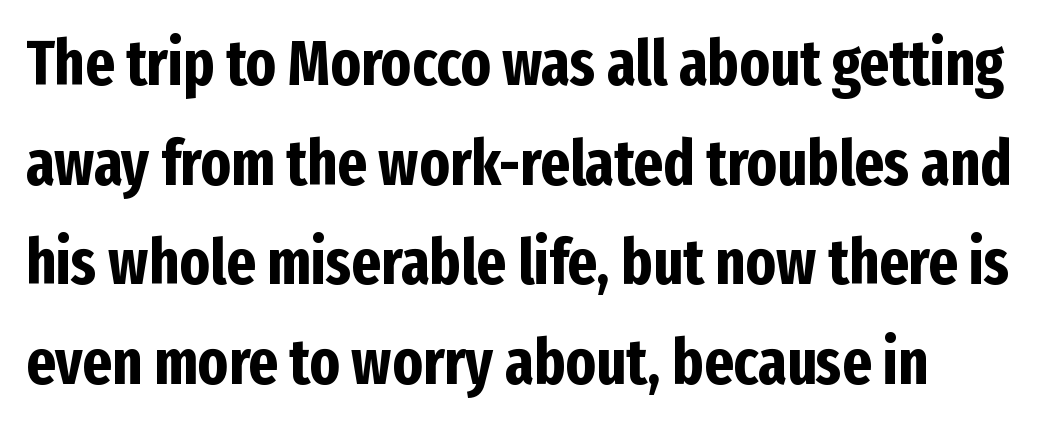
Q: Is the text bold? A: Yes.
Q: Is the text italic (slanted)? A: No, it is upright.
Q: Is the typeface a serif or a sans-serif typeface? A: Sans-serif.
Q: Is the text underlined? A: No.
Q: Is the spacing between letters normal or unusually wide? A: Normal.
Q: Is the spacing between lines tight, normal or loose? A: Normal.
Q: Width (condensed, normal, or wide)? A: Condensed.
Q: Stroke contrast? A: Low.
Q: x-height? A: Medium.
Q: Monospaced? A: No.
